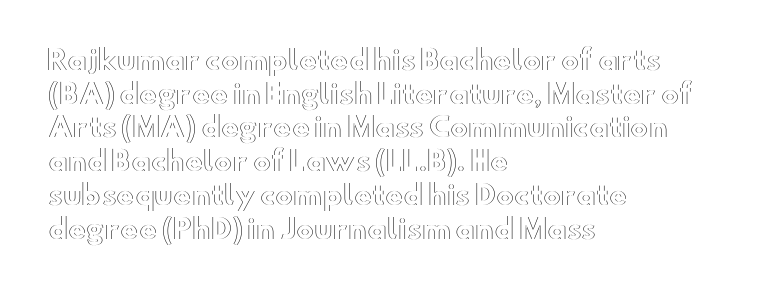
Q: Is the text italic (slanted)? A: No, it is upright.
Q: Is the text underlined? A: No.
Q: How is the paragraph aligned? A: Left-aligned.
Q: Is the spacing between letters normal or unusually wide? A: Normal.
Q: Is the spacing between lines tight, normal or loose? A: Normal.
